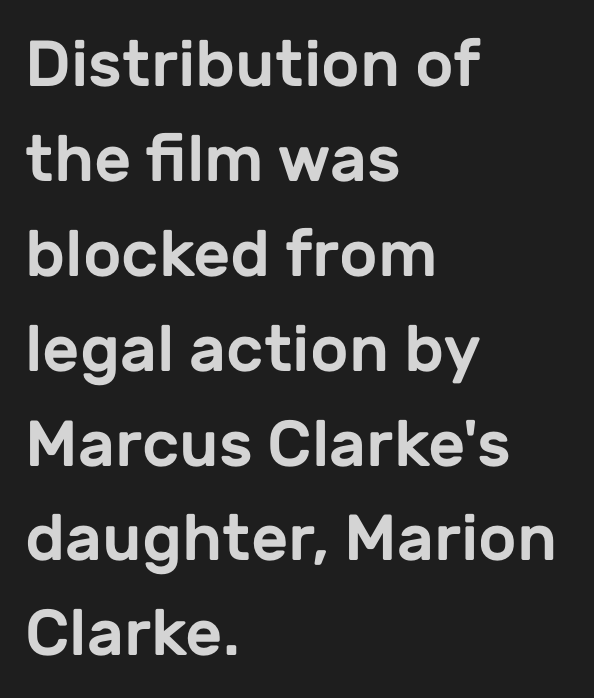
The image shows 65 px sans-serif type, upright; set left-aligned, normal line spacing (1.46x), normal letter spacing, not underlined; low stroke contrast and a medium x-height.
